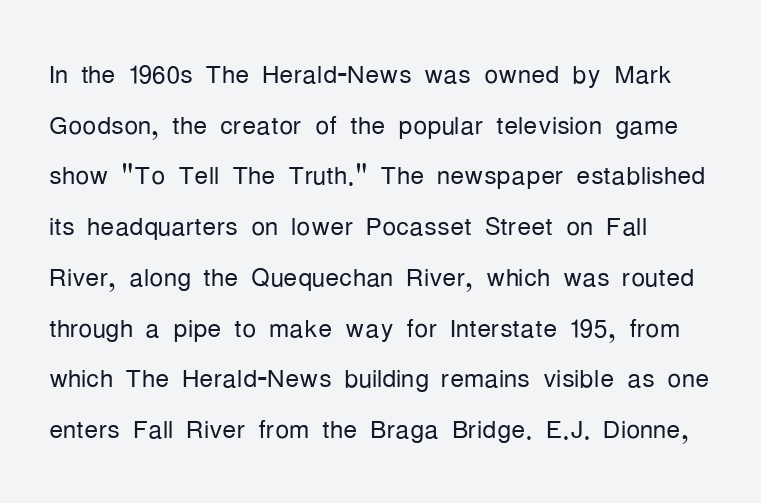
Q: Is the text bold? A: No.
Q: Is the text italic (slanted)? A: No, it is upright.
Q: Is the typeface a serif or a sans-serif typeface? A: Sans-serif.
Q: Is the text underlined? A: No.
Q: Is the spacing between letters normal or unusually wide? A: Normal.
Q: Is the spacing between lines tight, normal or loose? A: Normal.
Q: Width (condensed, normal, or wide)? A: Condensed.
Q: Stroke contrast? A: Low.
Q: x-height? A: Medium.
Q: Monospaced? A: No.
